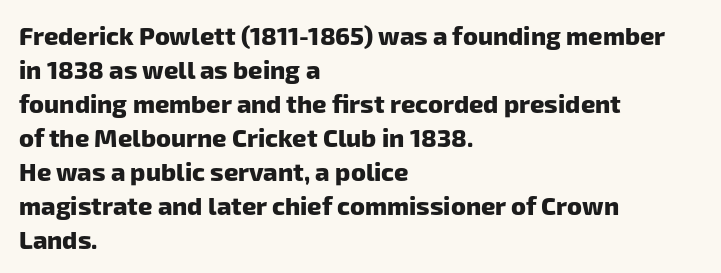
Q: Is the text bold? A: Yes.
Q: Is the text underlined? A: No.
Q: How is the paragraph aligned? A: Left-aligned.
Q: Is the spacing between letters normal or unusually wide? A: Normal.
Q: Is the spacing between lines tight, normal or loose? A: Normal.
